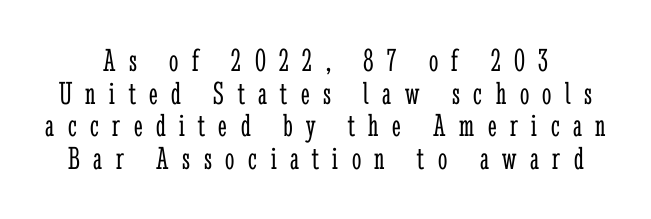
The image shows 33 px light, condensed serif type, upright; set tight line spacing (0.99x), unusually wide letter spacing (+0.41 em), not underlined; low stroke contrast and a medium x-height.
